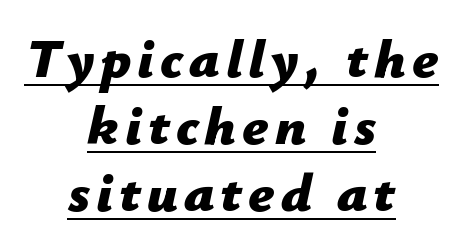
The image shows 55 px bold type, italic (leaning right); set centered, line spacing 1.22x, underlined; low stroke contrast and a medium x-height.
